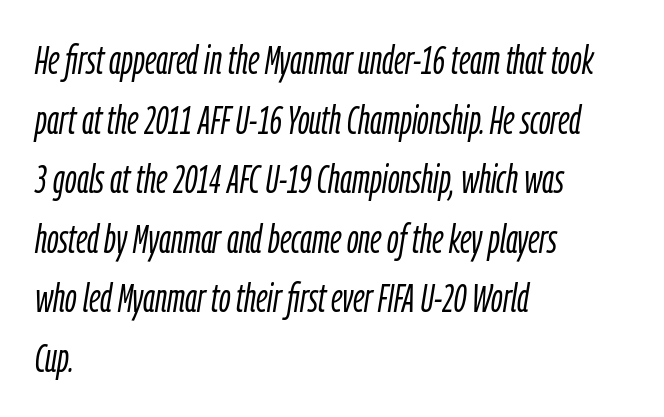
Q: Is the text bold? A: No.
Q: Is the text italic (slanted)? A: Yes, it leans right by about 9 degrees.
Q: Is the text underlined? A: No.
Q: How is the paragraph aligned? A: Left-aligned.
Q: Is the spacing between letters normal or unusually wide? A: Normal.
Q: Is the spacing between lines tight, normal or loose? A: Normal.
Q: Width (condensed, normal, or wide)? A: Condensed.
Q: Stroke contrast? A: Low.
Q: x-height? A: Medium.
Q: Monospaced? A: No.
